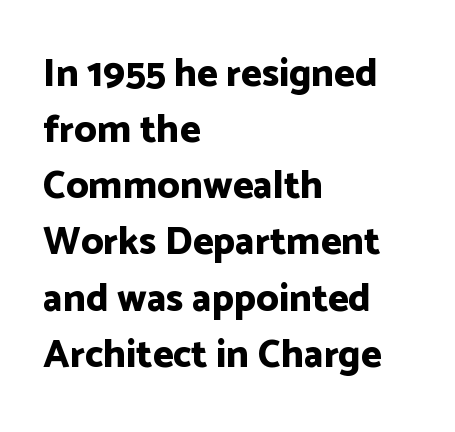
The image shows 39 px bold sans-serif type, upright; set left-aligned, normal line spacing (1.44x), normal letter spacing, not underlined; low stroke contrast and a medium x-height.
